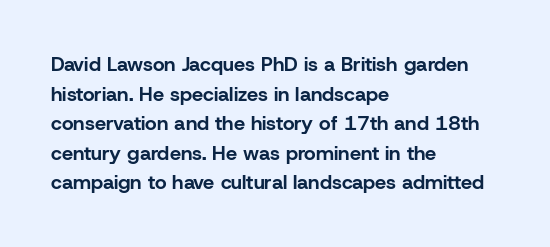
The rendering uses a bold face; every stroke is thick and dark. Compared with a centered layout, this one pins lines to the left instead. Underline: absent. In terms of letterspacing, this is plain default setting. Italic: no, the glyphs are upright roman. How would I describe the line gaps? Plain and ordinary.
